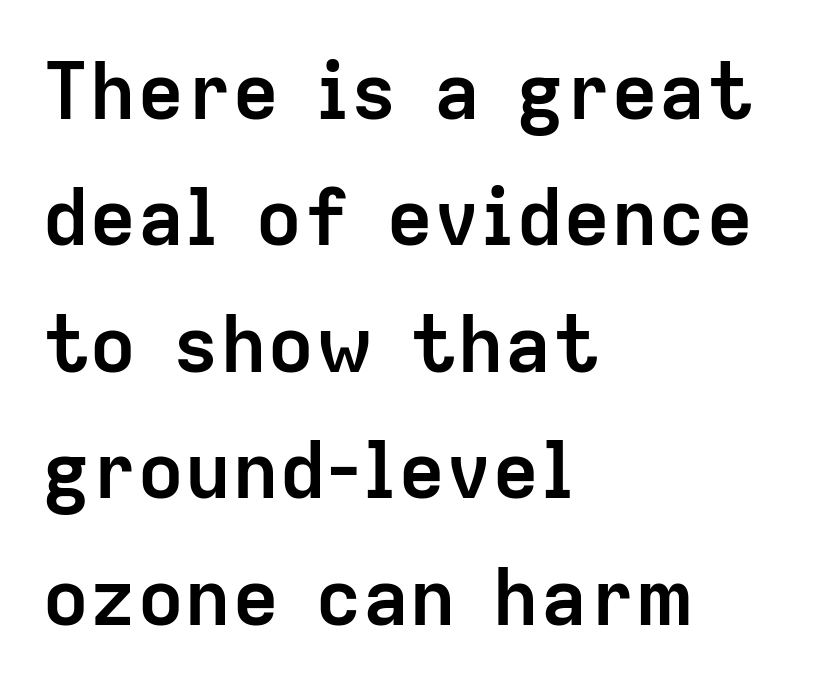
{"serif": "no", "italic": "no", "bold": "yes", "weight": "semibold", "width": "normal", "stroke_contrast": "low", "x_height": "medium", "monospaced": "no", "underline": "no", "align": "left", "line_spacing": "normal", "line_spacing_ratio": 1.6, "letter_spacing": "normal", "letter_spacing_em": 0.0, "glyph_px": 79}
